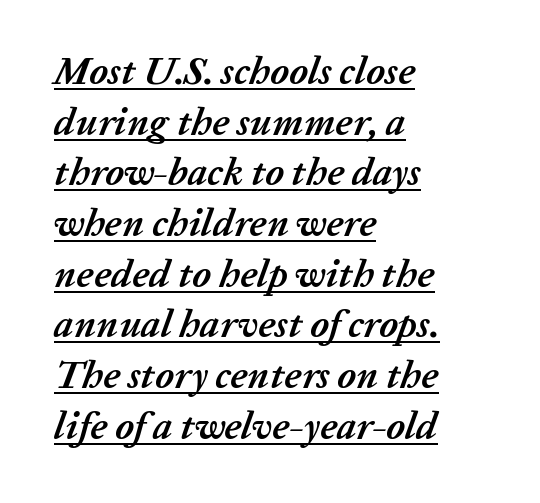
The image shows 39 px semibold type, italic (leaning right); set left-aligned, normal line spacing (1.3x), normal letter spacing, underlined; low stroke contrast and a medium x-height.
